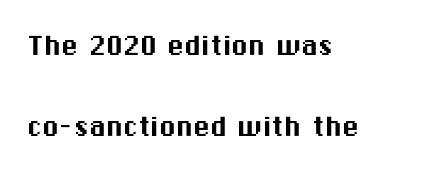
Examine the stroke ends and you'll find no serifs. Between one letter and the next there's only the usual sliver of space. Is the block centered? No — it sits flush against the left margin. Loosely led — the rows are spread out. Every stem runs plumb, perpendicular to the baseline. Proportional: the letters do not fall into vertical columns.
